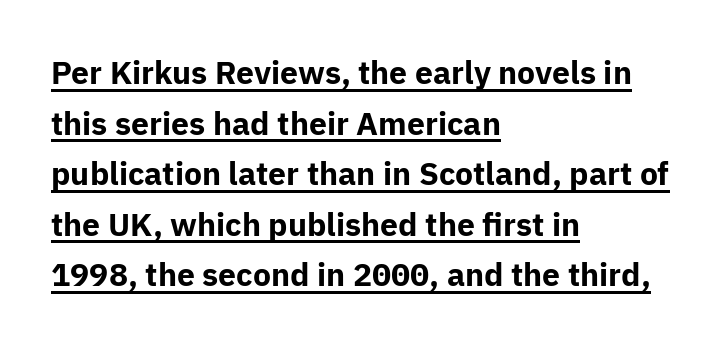
{"serif": "no", "italic": "no", "bold": "yes", "weight": "bold", "width": "normal", "stroke_contrast": "low", "x_height": "medium", "monospaced": "no", "underline": "yes", "align": "left", "line_spacing": "normal", "line_spacing_ratio": 1.58, "letter_spacing": "normal", "letter_spacing_em": 0.0, "glyph_px": 32}
